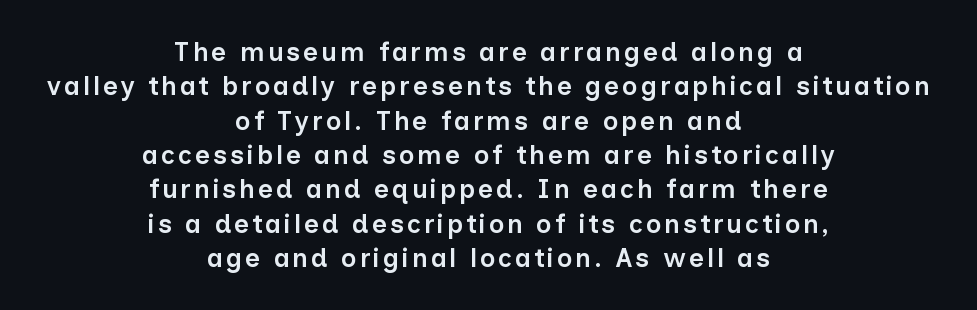
Q: Is the text bold? A: Semi-bold.
Q: Is the text italic (slanted)? A: No, it is upright.
Q: Is the text underlined? A: No.
Q: How is the paragraph aligned? A: Centered.
Q: Is the spacing between lines tight, normal or loose? A: Normal.
